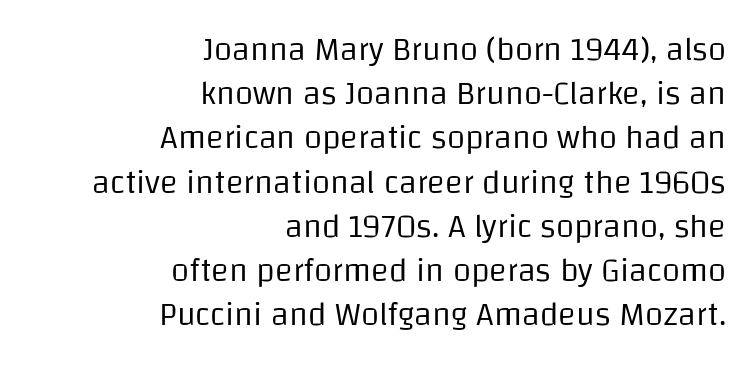
The image shows 33 px regular-weight sans-serif type, upright; set right-aligned, normal line spacing (1.34x), normal letter spacing, not underlined; low stroke contrast and a large x-height.
